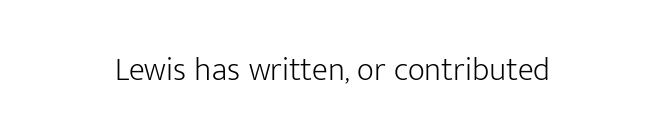
The image shows 33 px light sans-serif type, upright; set centered, normal letter spacing, not underlined; low stroke contrast and a medium x-height.
